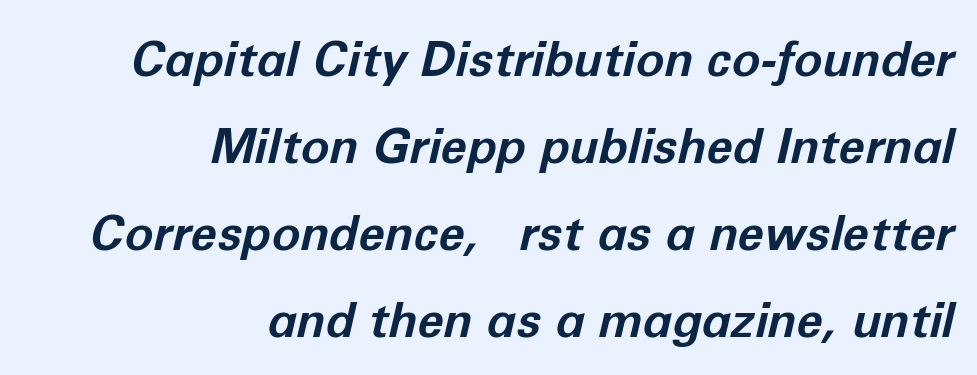
{"italic": "yes", "lean": "right", "slant_degrees": 12, "bold": "yes", "weight": "bold", "width": "normal", "stroke_contrast": "low", "x_height": "medium", "monospaced": "no", "underline": "no", "align": "right", "line_spacing_ratio": 1.81, "letter_spacing": "normal", "letter_spacing_em": 0.0, "glyph_px": 48}
